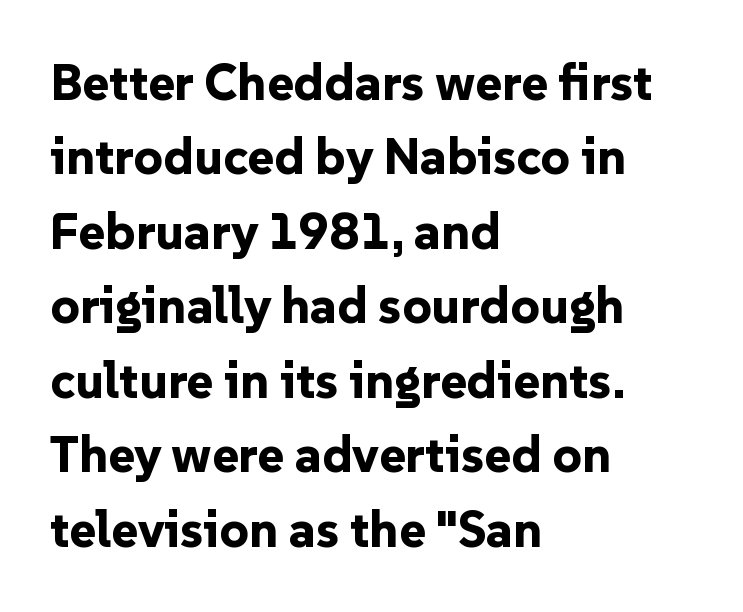
The image shows 51 px bold sans-serif type, upright; set left-aligned, normal line spacing (1.46x), normal letter spacing, not underlined; low stroke contrast and a medium x-height.
